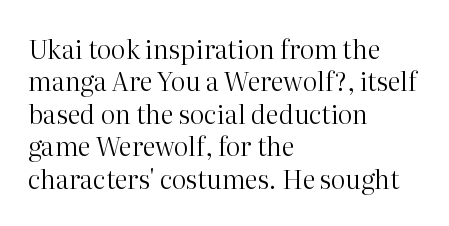
Q: Is the text bold? A: No.
Q: Is the text italic (slanted)? A: No, it is upright.
Q: Is the text underlined? A: No.
Q: How is the paragraph aligned? A: Left-aligned.
Q: Is the spacing between letters normal or unusually wide? A: Normal.
Q: Is the spacing between lines tight, normal or loose? A: Normal.
